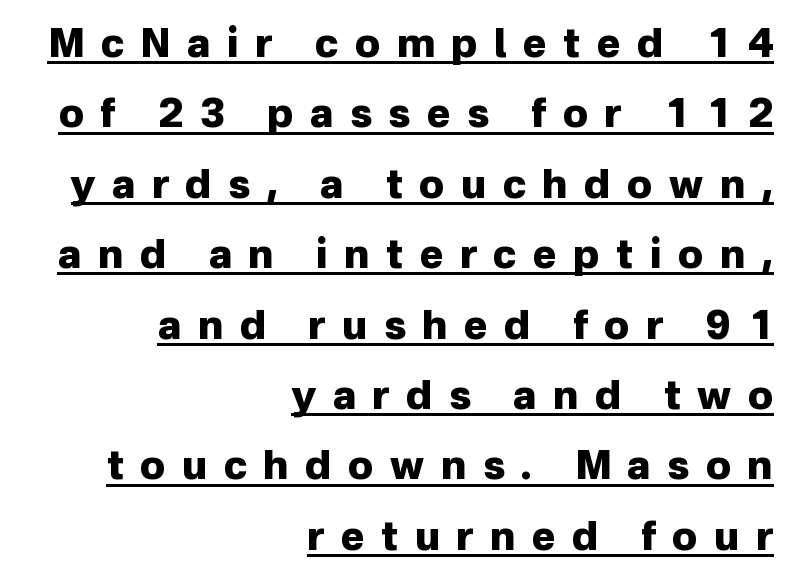
The image shows 40 px heavy sans-serif type, upright; set right-aligned, line spacing 1.76x, unusually wide letter spacing (+0.41 em), underlined; low stroke contrast and a medium x-height.
